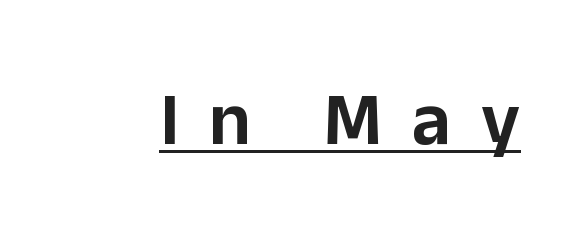
Words appear elongated and porous because spacing is wide. The specimen includes a rule beneath the text block's lines. Each letter keeps its own natural width here, so spacing adapts to shape. The characters display no serif detailing; their extremities are plain. Posture: straight, roman, zero tilt.
